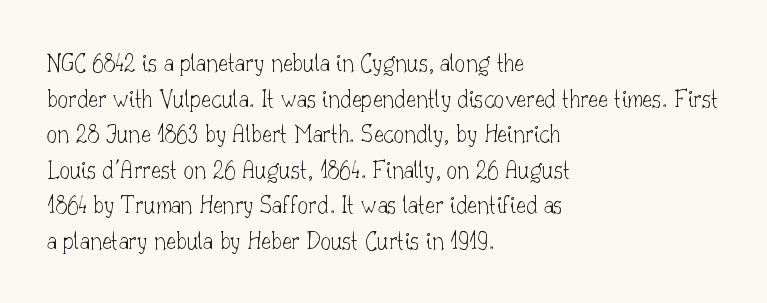
The line texture is even and compact thanks to regular tracking. Honestly, the row spacing looks completely unremarkable. Every row of glyphs begins at an identical x-position on the left. The letters stand straight up with perfectly vertical stems. Stroke thickness stays within the range of a standard reading face or lighter. Unmarked baselines from the first word to the last.
